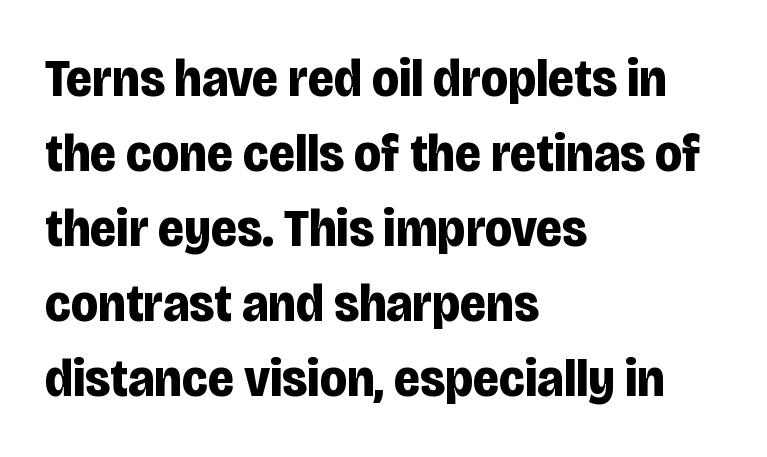
Q: Is the text bold? A: Yes.
Q: Is the text italic (slanted)? A: No, it is upright.
Q: Is the typeface a serif or a sans-serif typeface? A: Sans-serif.
Q: Is the text underlined? A: No.
Q: How is the paragraph aligned? A: Left-aligned.
Q: Is the spacing between letters normal or unusually wide? A: Normal.
Q: Is the spacing between lines tight, normal or loose? A: Normal.
Q: Width (condensed, normal, or wide)? A: Condensed.
Q: Stroke contrast? A: Low.
Q: x-height? A: Large.
Q: Monospaced? A: No.
